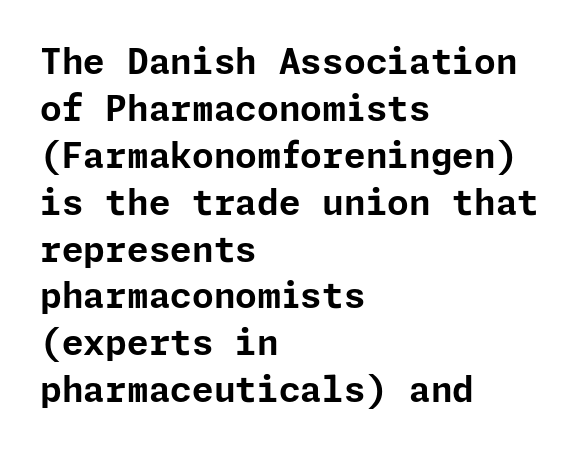
The lines in this sample share a left origin and differ only in where they stop. Nobody touched the tracking dial on this one. These lines carry a lot of weight — the face is fully bold. Glance below the letters and you will spot only blank space. The designer left line spacing at the default.
